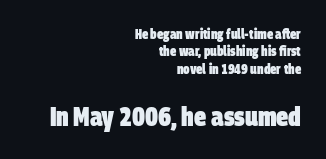
Q: Is the text bold? A: Yes.
Q: Is the text underlined? A: No.
Q: How is the paragraph aligned? A: Right-aligned.
Q: Is the spacing between letters normal or unusually wide? A: Normal.
Q: Is the spacing between lines tight, normal or loose? A: Normal.
Q: Which block of text is set in a larger size, the first (top) or the second (bottom)? A: The second (bottom) one.
